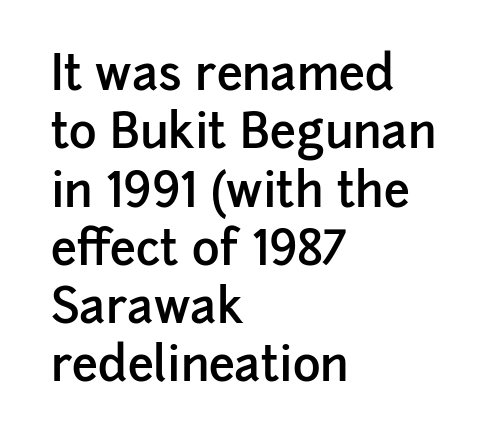
Q: Is the text bold? A: Semi-bold.
Q: Is the text italic (slanted)? A: No, it is upright.
Q: Is the typeface a serif or a sans-serif typeface? A: Sans-serif.
Q: Is the text underlined? A: No.
Q: How is the paragraph aligned? A: Left-aligned.
Q: Is the spacing between letters normal or unusually wide? A: Normal.
Q: Width (condensed, normal, or wide)? A: Normal.
Q: Stroke contrast? A: Low.
Q: x-height? A: Medium.
Q: Monospaced? A: No.
